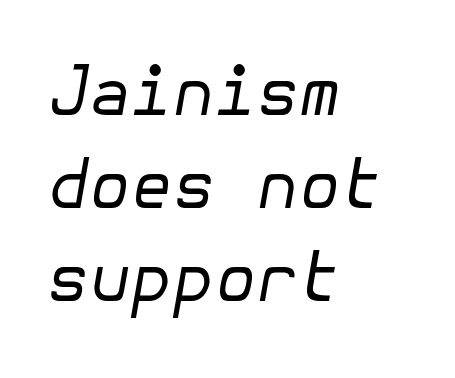
{"italic": "yes", "lean": "right", "slant_degrees": 10, "bold": "no", "weight": "regular", "width": "normal", "stroke_contrast": "low", "x_height": "medium", "underline": "no", "align": "left", "line_spacing": "normal", "line_spacing_ratio": 1.37, "letter_spacing": "normal", "letter_spacing_em": 0.0, "glyph_px": 68}
